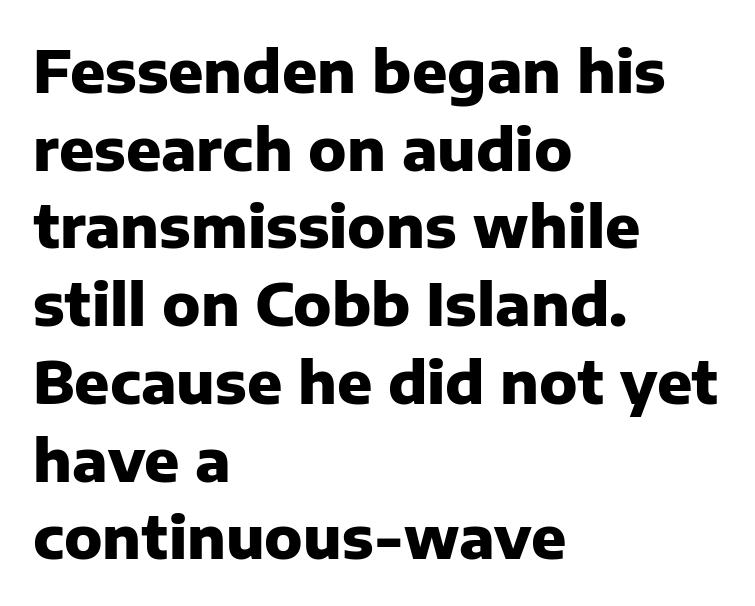
The tracking reads as untouched default to a designer's eye. This rendering uses left alignment, leaving the right contour irregular. Reading down the column, the eye jumps a familiar distance to each next line. What weight is shown? A full bold with thick strokes. A typesetter would mark this as roman, not italic.
